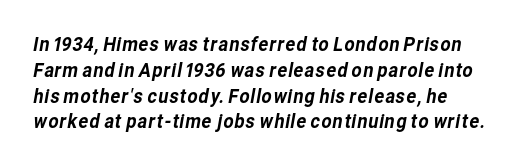
{"underline": "no", "align": "left", "line_spacing": "normal", "line_spacing_ratio": 1.29, "letter_spacing": "normal", "letter_spacing_em": 0.0, "glyph_px": 20}
